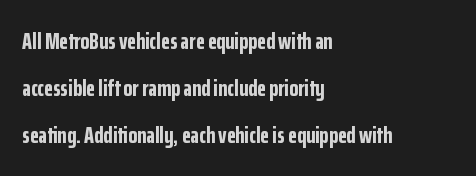
The image shows 23 px bold type, upright; set left-aligned, loose line spacing (2.04x), normal letter spacing, not underlined.
